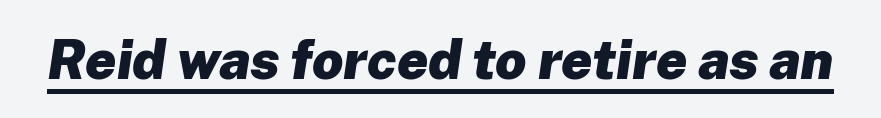
The image shows 55 px heavy type, italic (leaning right); set normal letter spacing, underlined; low stroke contrast and a medium x-height.
